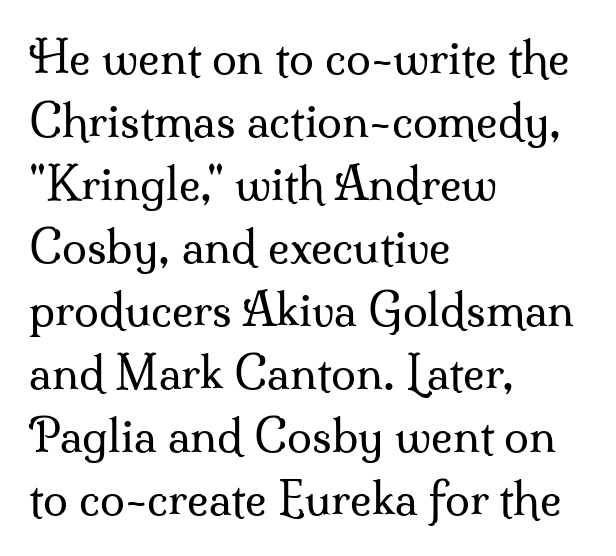
The image shows 45 px regular-weight serif type, upright; set left-aligned, normal line spacing (1.4x), normal letter spacing, not underlined; medium stroke contrast and a small x-height.
